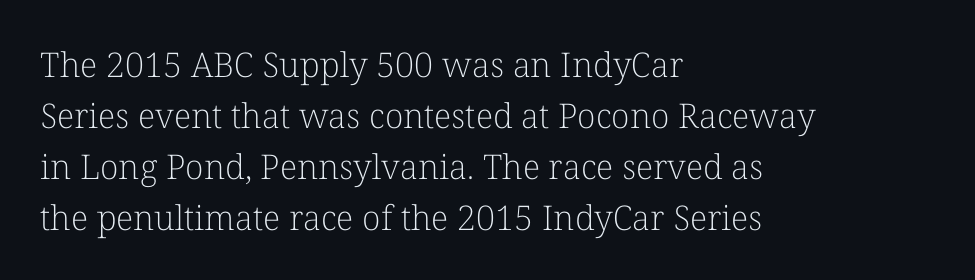
{"serif": "yes", "italic": "no", "bold": "no", "weight": "light", "width": "normal", "stroke_contrast": "low", "x_height": "medium", "monospaced": "no", "underline": "no", "align": "left", "line_spacing": "normal", "line_spacing_ratio": 1.5, "letter_spacing": "normal", "letter_spacing_em": 0.0, "glyph_px": 34}
